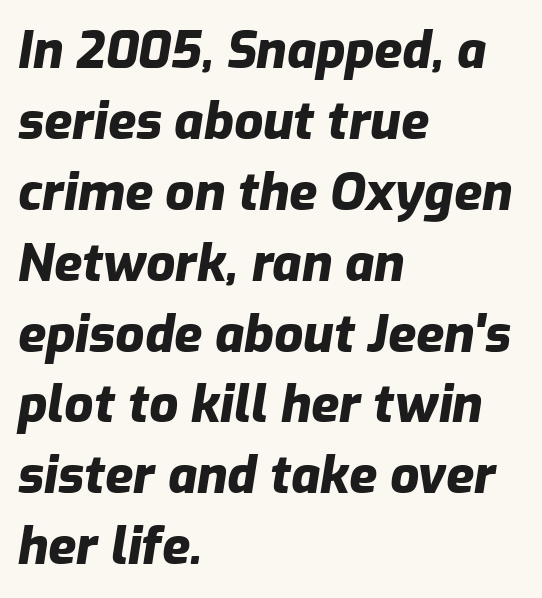
The image shows 51 px heavy type, italic (leaning right); set left-aligned, normal line spacing (1.39x), normal letter spacing, not underlined; low stroke contrast and a medium x-height.
